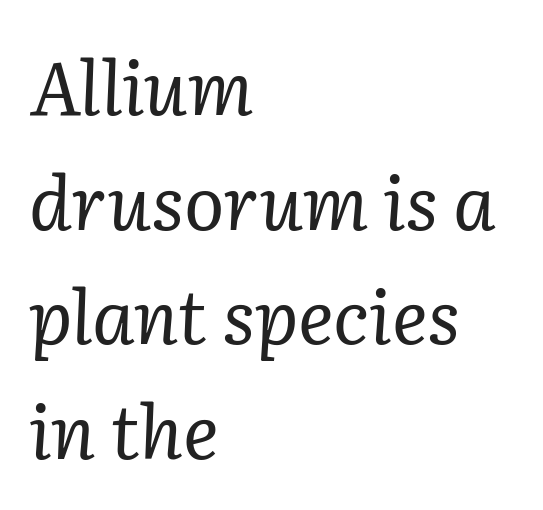
{"serif": "yes", "italic": "yes", "lean": "right", "slant_degrees": 2, "bold": "no", "weight": "regular", "width": "normal", "stroke_contrast": "low", "x_height": "medium", "monospaced": "no", "underline": "no", "align": "left", "line_spacing": "normal", "line_spacing_ratio": 1.53, "letter_spacing": "normal", "letter_spacing_em": 0.0, "glyph_px": 75}
